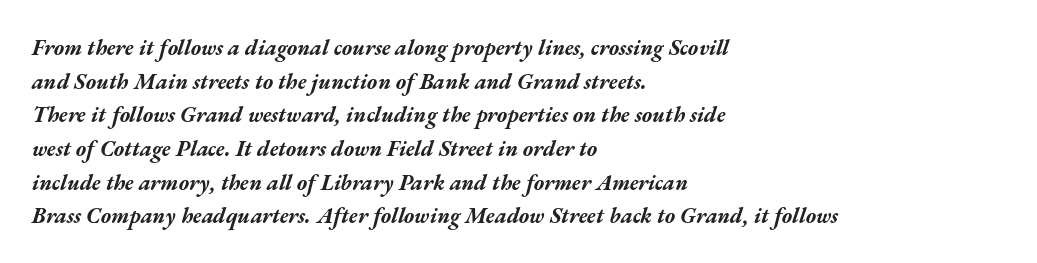
The image shows 22 px bold type, italic (leaning right); set left-aligned, normal line spacing (1.53x), normal letter spacing, not underlined.
